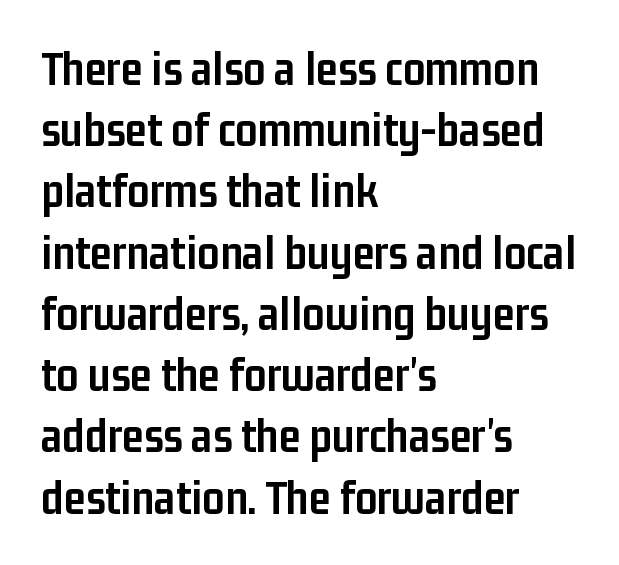
The image shows 49 px semibold, condensed sans-serif type, upright; set left-aligned, normal line spacing (1.25x), normal letter spacing, not underlined; low stroke contrast and a medium x-height.
